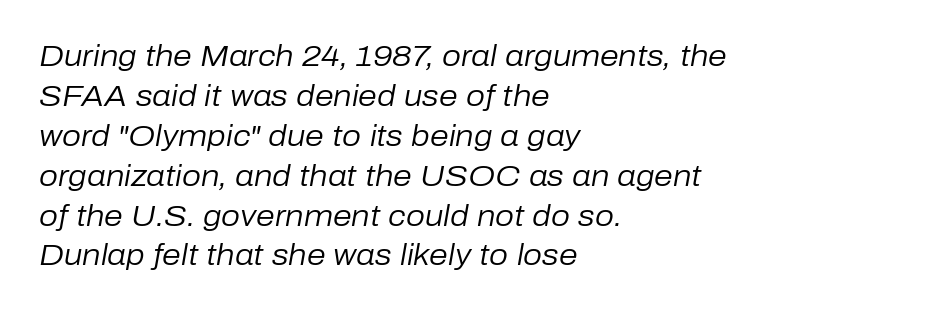
The image shows 30 px regular-weight type, italic (leaning right); set left-aligned, normal line spacing (1.33x), normal letter spacing, not underlined; low stroke contrast and a medium x-height.
